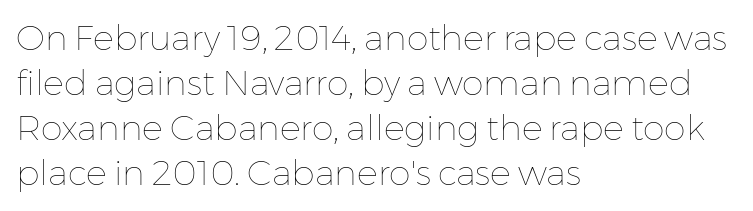
Q: Is the text bold? A: No.
Q: Is the text italic (slanted)? A: No, it is upright.
Q: Is the text underlined? A: No.
Q: How is the paragraph aligned? A: Left-aligned.
Q: Is the spacing between letters normal or unusually wide? A: Normal.
Q: Is the spacing between lines tight, normal or loose? A: Normal.
Q: Width (condensed, normal, or wide)? A: Normal.
Q: Stroke contrast? A: Low.
Q: x-height? A: Medium.
Q: Monospaced? A: No.
